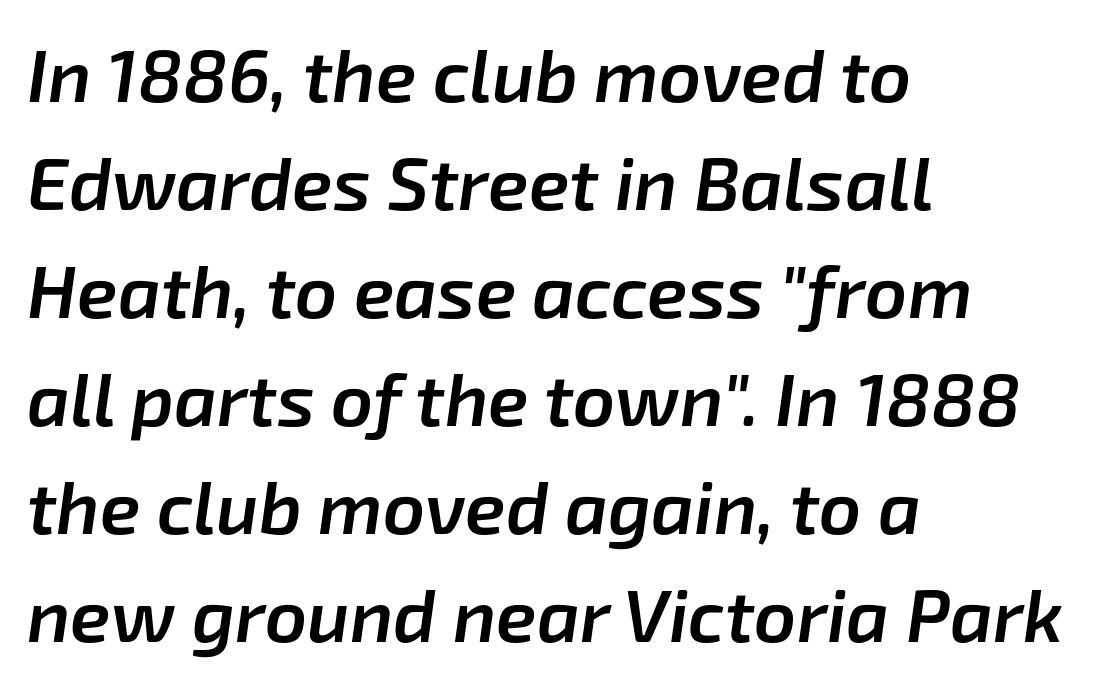
Q: Is the text bold? A: Semi-bold.
Q: Is the text italic (slanted)? A: Yes, it leans right by about 8 degrees.
Q: Is the text underlined? A: No.
Q: How is the paragraph aligned? A: Left-aligned.
Q: Is the spacing between letters normal or unusually wide? A: Normal.
Q: Is the spacing between lines tight, normal or loose? A: Normal.
Q: Width (condensed, normal, or wide)? A: Normal.
Q: Stroke contrast? A: Low.
Q: x-height? A: Medium.
Q: Monospaced? A: No.
